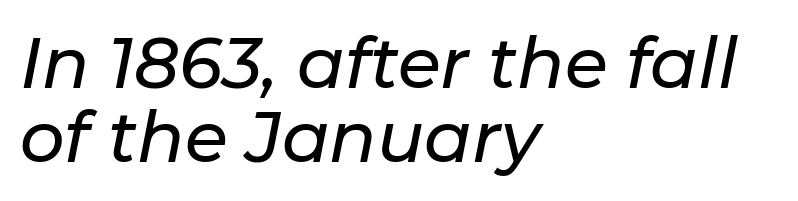
The image shows 70 px text type, italic (leaning right); set left-aligned, tight line spacing (1.06x), normal letter spacing, not underlined; low stroke contrast and a medium x-height.
